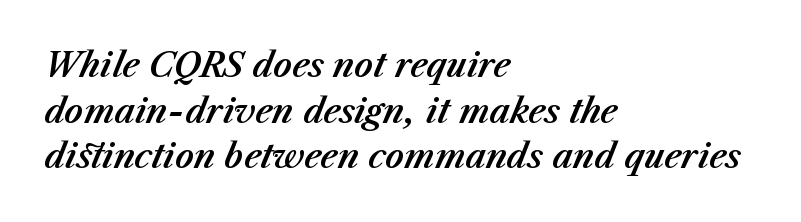
The image shows 33 px text type, italic (leaning right); set left-aligned, normal line spacing (1.38x), normal letter spacing, not underlined; medium stroke contrast and a medium x-height.
